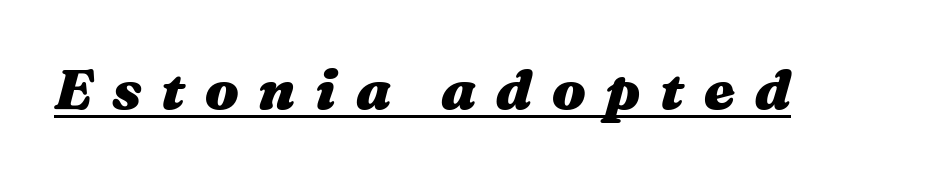
Q: Is the text bold? A: Yes.
Q: Is the text italic (slanted)? A: Yes, it leans right by about 16 degrees.
Q: Is the text underlined? A: Yes.
Q: Is the spacing between letters normal or unusually wide? A: Unusually wide.
Q: Width (condensed, normal, or wide)? A: Wide.
Q: Stroke contrast? A: Medium.
Q: x-height? A: Medium.
Q: Monospaced? A: No.
